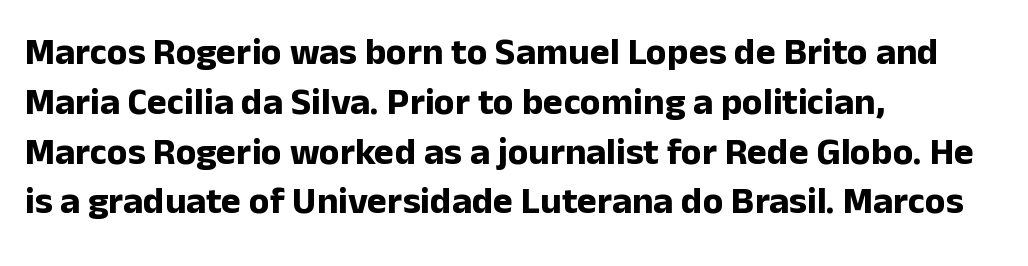
The designer left line spacing at the default. Compared with typical body copy, the letter spacing here is the same. Notice how the passage keeps a crisp vertical edge on the left only. Typesetter's note: full bold, strokes at maximum text heaviness. These lines are rendered in a variable-pitch font. The font's upright variant was chosen for this text.
